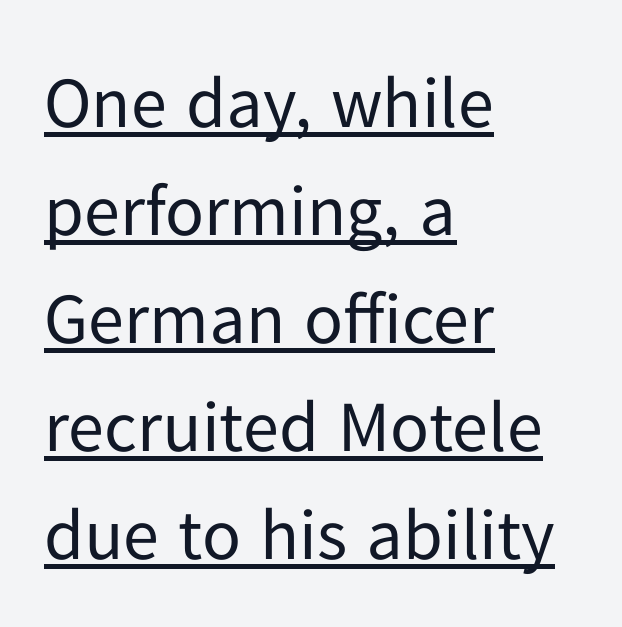
The image shows 72 px regular-weight sans-serif type, upright; set left-aligned, normal line spacing (1.5x), normal letter spacing, underlined; low stroke contrast and a medium x-height.
